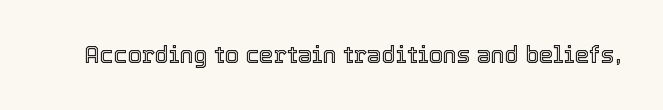
{"italic": "no", "underline": "no", "letter_spacing": "normal", "letter_spacing_em": 0.0, "glyph_px": 23}
